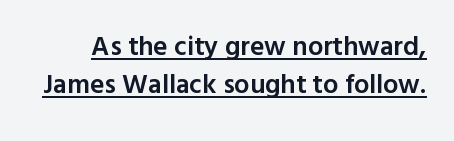
A continuous stroke trails under the words, as in a hyperlink. Italic? Not at all — the glyphs are vertical. Quick note: interline space is typical. These words are printed semibold, heavier than regular yet not bold. Words appear dense and cohesive because spacing is normal.
